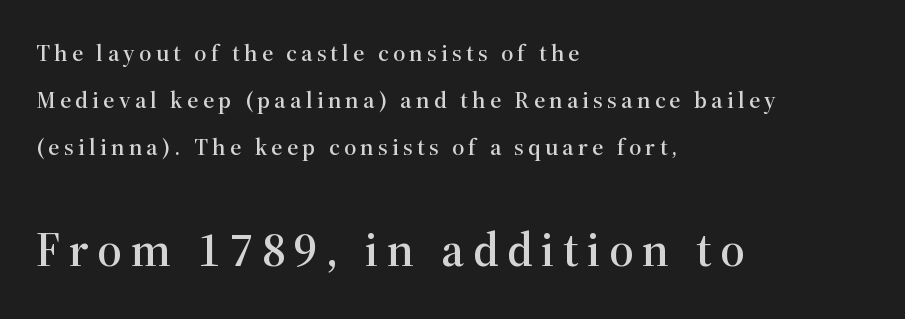
{"serif": "yes", "italic": "no", "width": "normal", "stroke_contrast": "high", "x_height": "medium", "monospaced": "no", "underline": "no", "align": "left", "line_spacing": "loose", "line_spacing_ratio": 1.96, "larger_block": "second", "size_ratio": 2.0, "glyph_px": 48}
